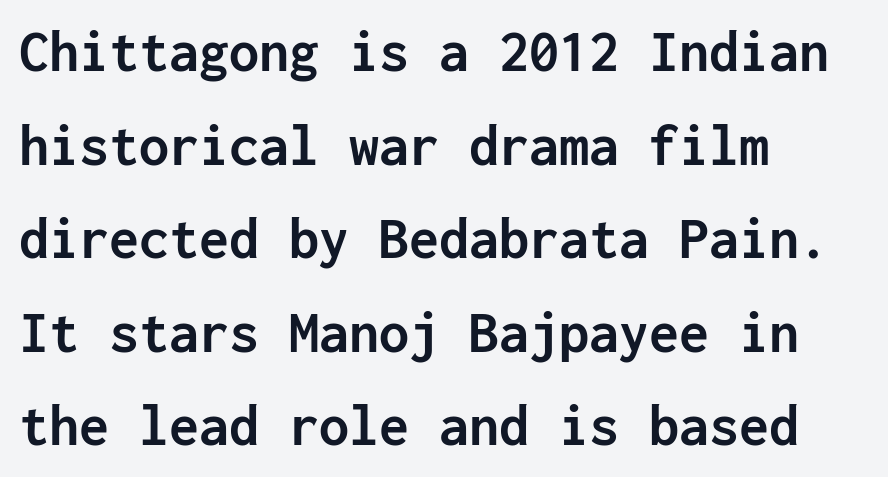
The image shows 60 px semibold sans-serif type, upright, monospaced; set left-aligned, normal line spacing (1.56x), normal letter spacing, not underlined; low stroke contrast and a medium x-height.
